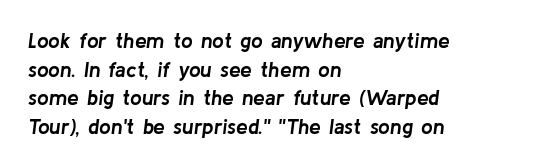
Quick note: underline off. Stroke thickness is high; the sample reads as a true bold. Vertical spacing — default. This sample uses an oblique cut, with every glyph tilted off the vertical. Is the block centered? No — it sits flush against the left margin. The face used here is rendered with its standard letterfit.
